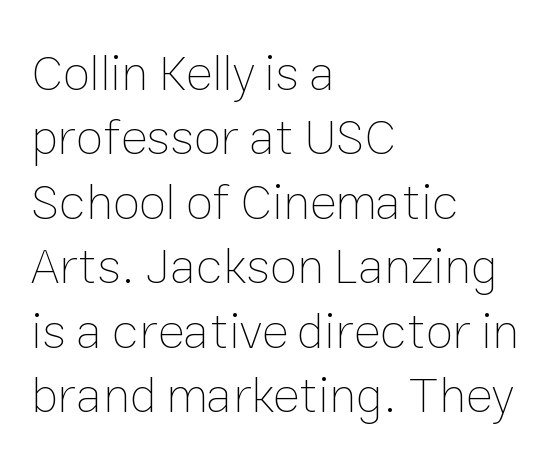
{"italic": "no", "bold": "no", "weight": "thin", "width": "normal", "stroke_contrast": "low", "x_height": "medium", "monospaced": "no", "underline": "no", "align": "left", "line_spacing": "normal", "line_spacing_ratio": 1.29, "letter_spacing": "normal", "letter_spacing_em": 0.0, "glyph_px": 50}
